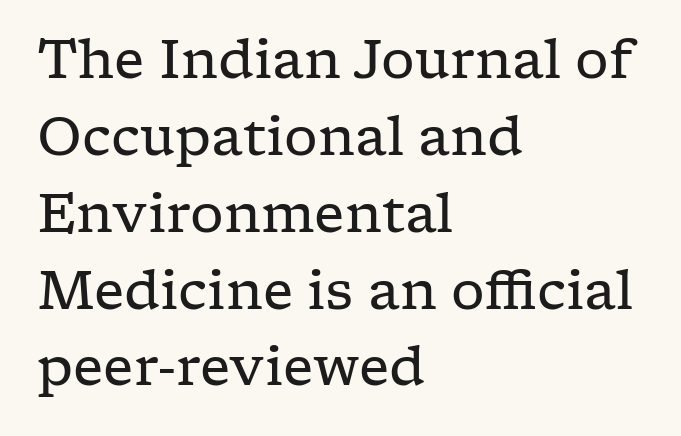
The image shows 53 px regular-weight, wide serif type, upright; set left-aligned, normal line spacing (1.45x), normal letter spacing, not underlined; low stroke contrast and a medium x-height.
